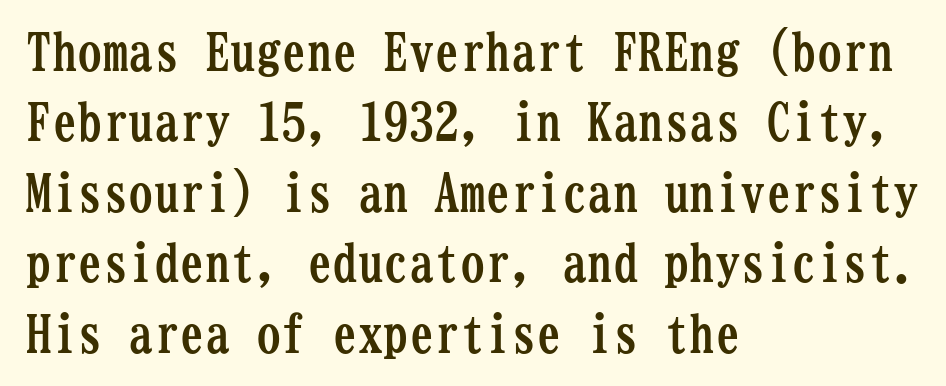
Q: Is the text bold? A: Yes.
Q: Is the text italic (slanted)? A: No, it is upright.
Q: Is the typeface a serif or a sans-serif typeface? A: Serif.
Q: Is the text underlined? A: No.
Q: How is the paragraph aligned? A: Left-aligned.
Q: Is the spacing between letters normal or unusually wide? A: Normal.
Q: Is the spacing between lines tight, normal or loose? A: Normal.
Q: Width (condensed, normal, or wide)? A: Condensed.
Q: Stroke contrast? A: Low.
Q: x-height? A: Medium.
Q: Monospaced? A: Yes.
